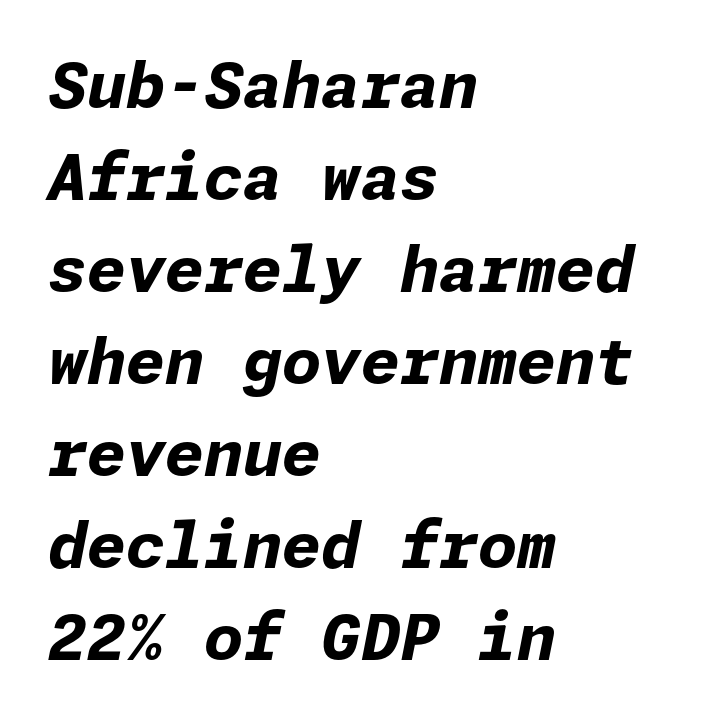
The image shows 63 px bold type, italic (leaning right); set left-aligned, normal line spacing (1.46x), normal letter spacing, not underlined; low stroke contrast and a medium x-height.
